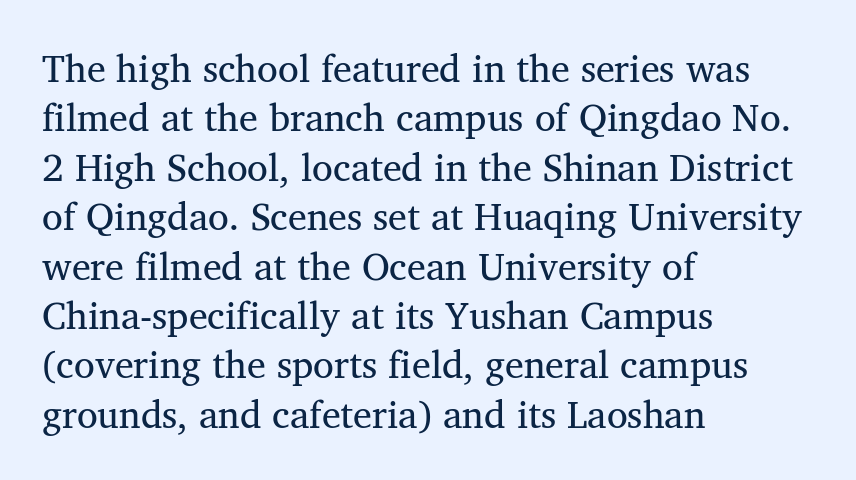
No letter is thick-stroked: the sample isn't bold. The face used here is proportionally spaced, like ordinary book or web type. The text block is weighted toward the left margin, trailing off unevenly rightward. No word sits above an underline.
